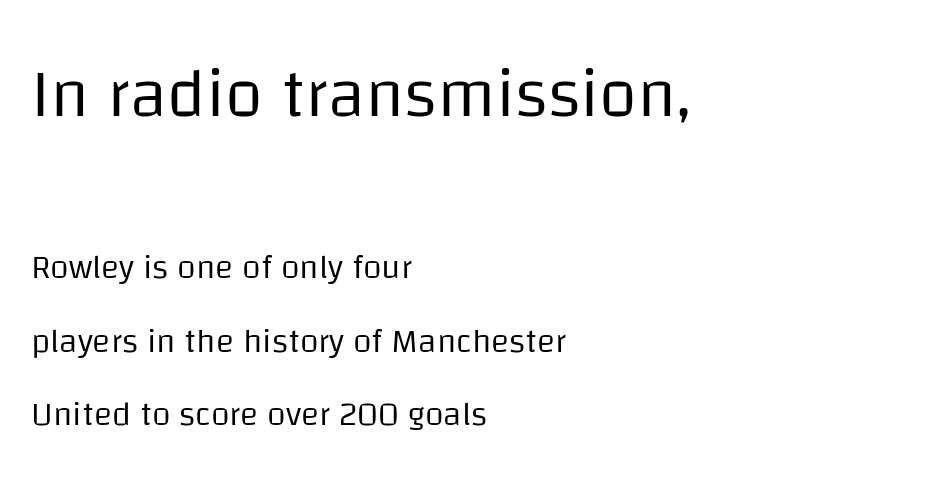
The block of text is sparse from top to bottom, with ample space between rows. No word sits above an underline. Do the letters lean? They stand straight. The face used here is a sans, in the tradition of grotesques and geometrics. The compositor pushed each line to the left boundary. The face used here is proportionally spaced, like ordinary book or web type.
